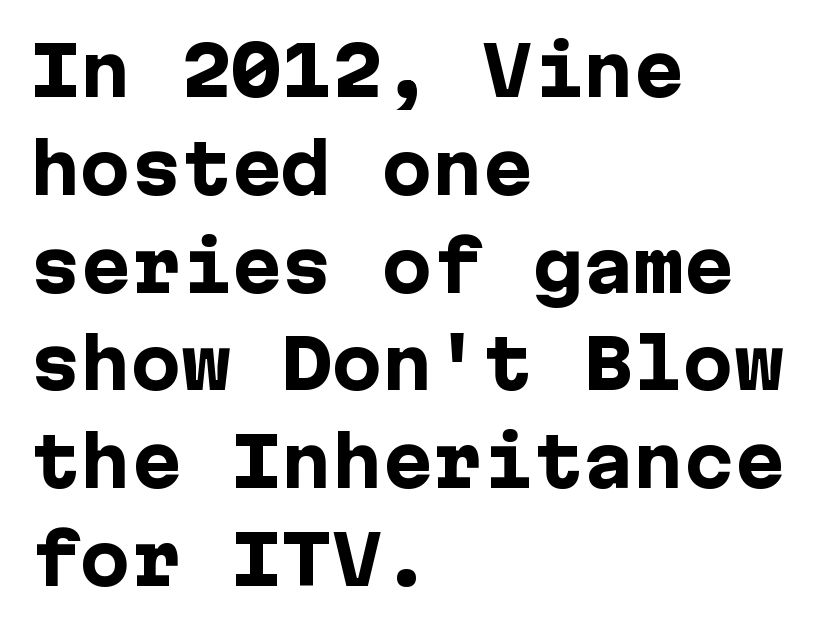
Q: Is the text bold? A: Yes.
Q: Is the text italic (slanted)? A: No, it is upright.
Q: Is the typeface a serif or a sans-serif typeface? A: Sans-serif.
Q: Is the text underlined? A: No.
Q: How is the paragraph aligned? A: Left-aligned.
Q: Is the spacing between letters normal or unusually wide? A: Normal.
Q: Is the spacing between lines tight, normal or loose? A: Normal.
Q: Width (condensed, normal, or wide)? A: Normal.
Q: Stroke contrast? A: Low.
Q: x-height? A: Medium.
